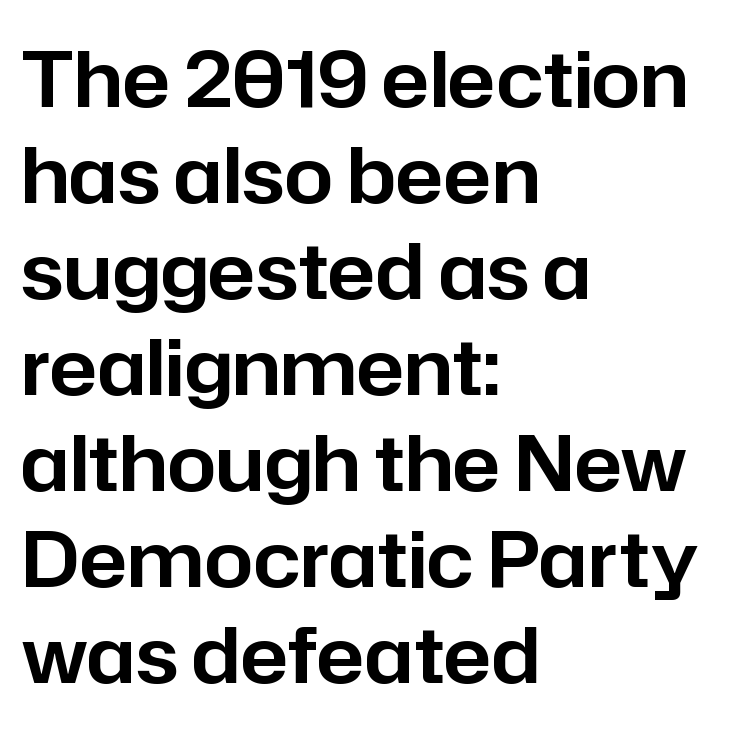
Left-aligned paragraph, ragged on the right. What kind of face is this? One without serifs — a sans. The baseline area is clear. Does the lettering tilt? It doesn't — this is upright. The rendering uses natural spacing where letterforms have individual widths. Default kerning and tracking; the words read as compact shapes.
